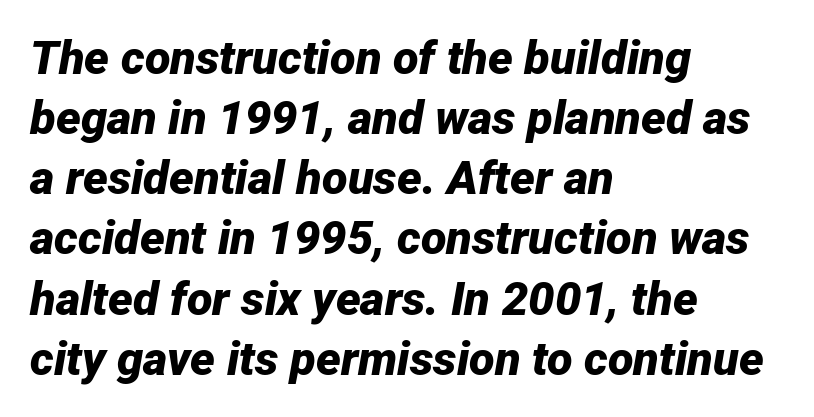
The image shows 47 px bold type, italic (leaning right); set left-aligned, normal line spacing (1.28x), normal letter spacing, not underlined; low stroke contrast and a medium x-height.
